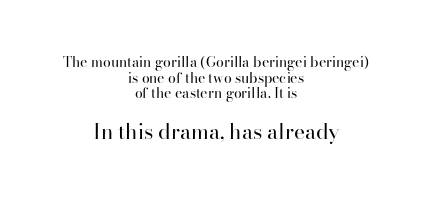
Q: Is the text bold? A: No.
Q: Is the text italic (slanted)? A: No, it is upright.
Q: Is the text underlined? A: No.
Q: How is the paragraph aligned? A: Centered.
Q: Is the spacing between letters normal or unusually wide? A: Normal.
Q: Is the spacing between lines tight, normal or loose? A: Tight.
Q: Which block of text is set in a larger size, the first (top) or the second (bottom)? A: The second (bottom) one.
